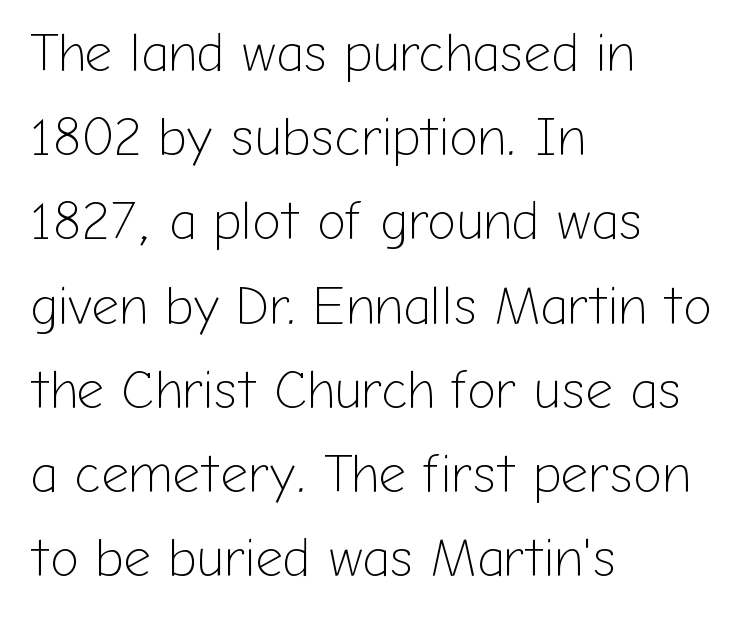
Q: Is the text bold? A: No.
Q: Is the text italic (slanted)? A: No, it is upright.
Q: Is the typeface a serif or a sans-serif typeface? A: Sans-serif.
Q: Is the text underlined? A: No.
Q: How is the paragraph aligned? A: Left-aligned.
Q: Is the spacing between letters normal or unusually wide? A: Normal.
Q: Is the spacing between lines tight, normal or loose? A: Normal.
Q: Width (condensed, normal, or wide)? A: Normal.
Q: Stroke contrast? A: Low.
Q: x-height? A: Medium.
Q: Monospaced? A: No.
